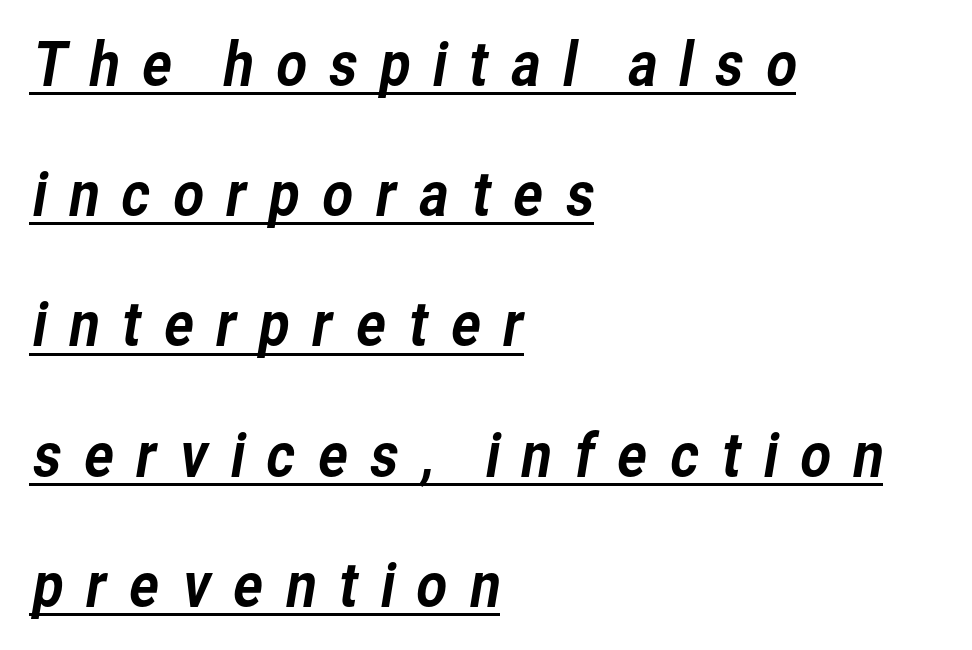
This is underlined copy, the kind a proofreader might mark for attention. Font category for this specimen: sans-serif. Line spacing here is loose. Here the designer chose a conventional face with non-uniform glyph widths. Left-aligned paragraph, ragged on the right.
